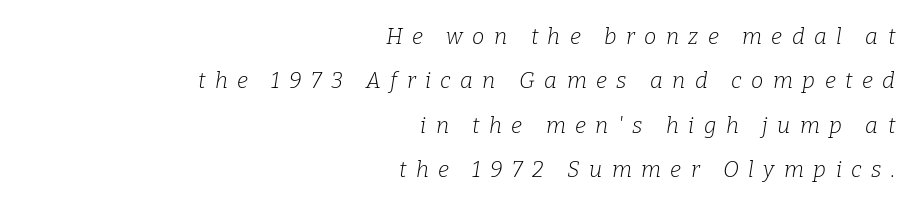
The image shows 22 px text type, italic (leaning right); set right-aligned, loose line spacing (2.02x), unusually wide letter spacing (+0.43 em), not underlined.
